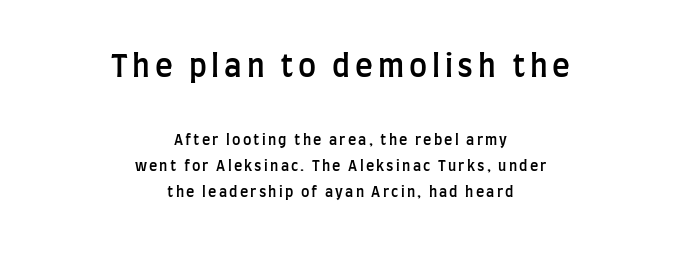
The block sitting higher on the canvas is the one with enlarged characters. The setting favours the middle, as headings and verse often do. This is sans-serif lettering, the kind often seen on screens and signage. Think of a printed novel: that variable character pitch is what you see here. Do the letters lean? They stand straight.
